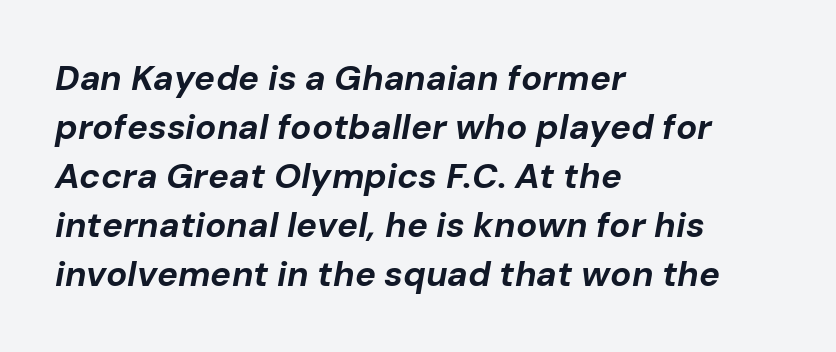
The image shows 35 px bold type, italic (leaning right); set left-aligned, normal line spacing (1.4x), normal letter spacing, not underlined; low stroke contrast and a medium x-height.
